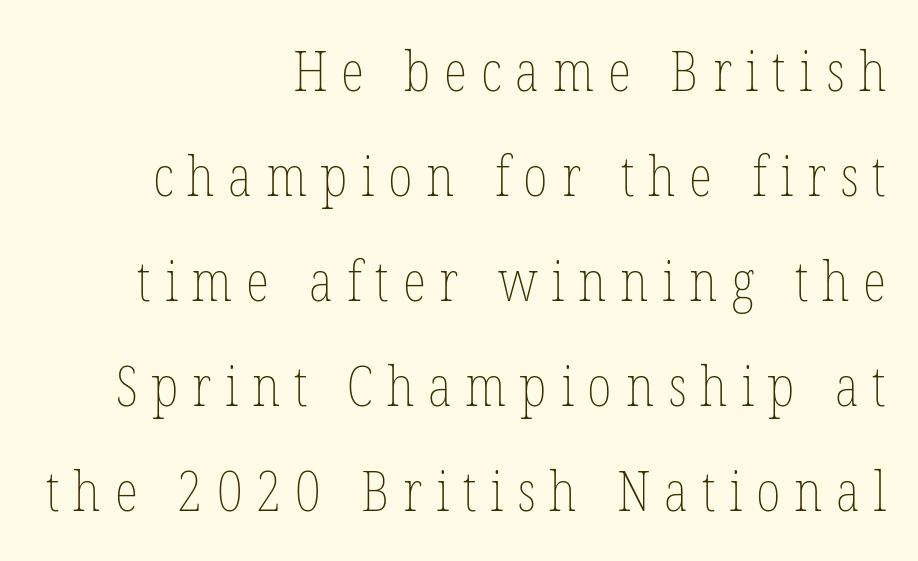
Q: Is the text bold? A: No.
Q: Is the text italic (slanted)? A: No, it is upright.
Q: Is the text underlined? A: No.
Q: How is the paragraph aligned? A: Right-aligned.
Q: Is the spacing between letters normal or unusually wide? A: Unusually wide.
Q: Is the spacing between lines tight, normal or loose? A: Loose.
Q: Width (condensed, normal, or wide)? A: Condensed.
Q: Stroke contrast? A: Low.
Q: x-height? A: Medium.
Q: Monospaced? A: No.
